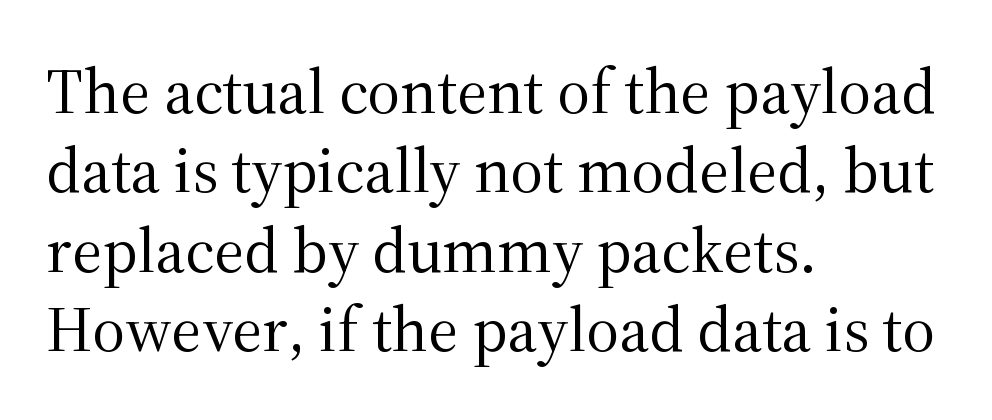
These lines are set flush left with a ragged right edge. The line texture is even and compact thanks to regular tracking. The specimen reads as upright at a glance. The text was rendered using a seriffed face with decorative stroke endings. This sample has the flowing, uneven cadence of proportional lettering.
